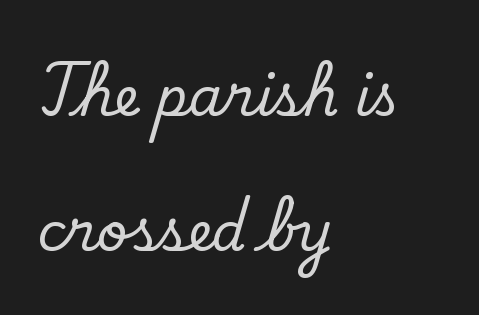
The image shows 54 px serif type; set left-aligned, loose line spacing (2.5x), normal letter spacing, not underlined; low stroke contrast and a small x-height.
